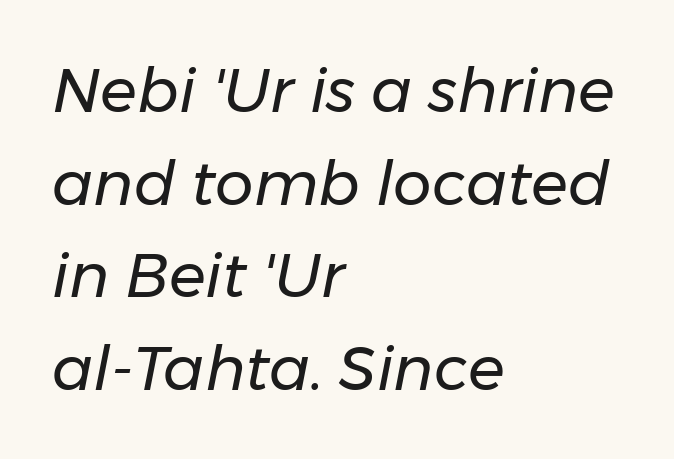
Q: Is the text bold? A: No.
Q: Is the text italic (slanted)? A: Yes, it leans right by about 11 degrees.
Q: Is the text underlined? A: No.
Q: How is the paragraph aligned? A: Left-aligned.
Q: Is the spacing between letters normal or unusually wide? A: Normal.
Q: Is the spacing between lines tight, normal or loose? A: Normal.
Q: Width (condensed, normal, or wide)? A: Normal.
Q: Stroke contrast? A: Low.
Q: x-height? A: Medium.
Q: Monospaced? A: No.
